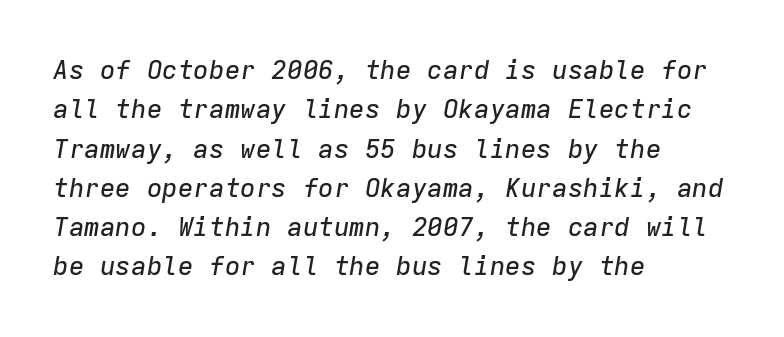
Honestly, the row spacing looks completely unremarkable. Emphasis-style slanted type is in use. The letters sit at their default tracking, neither squeezed nor spread. The gap between lines stays unmarked. Where is the straight margin? On the left.
